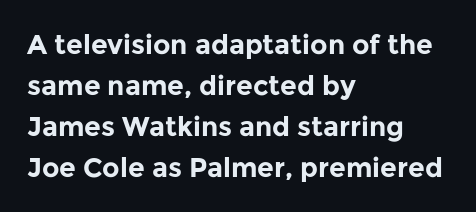
Line beginnings align vertically; line endings do not. Between one letter and the next there's only the usual sliver of space. Notice how descenders clear the ascenders below comfortably — that's standard leading. Does the lettering tilt? It doesn't — this is upright. Letters rest on an invisible, unmarked baseline.
